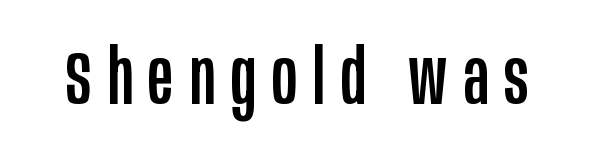
The image shows 76 px condensed sans-serif type, upright; set unusually wide letter spacing (+0.21 em), not underlined; low stroke contrast and a large x-height.
